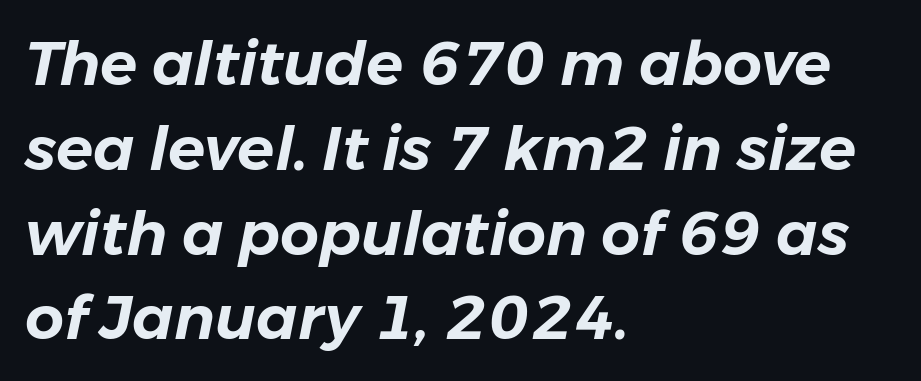
The image shows 61 px text type, italic (leaning right); set left-aligned, normal line spacing (1.39x), normal letter spacing, not underlined; low stroke contrast and a medium x-height.
